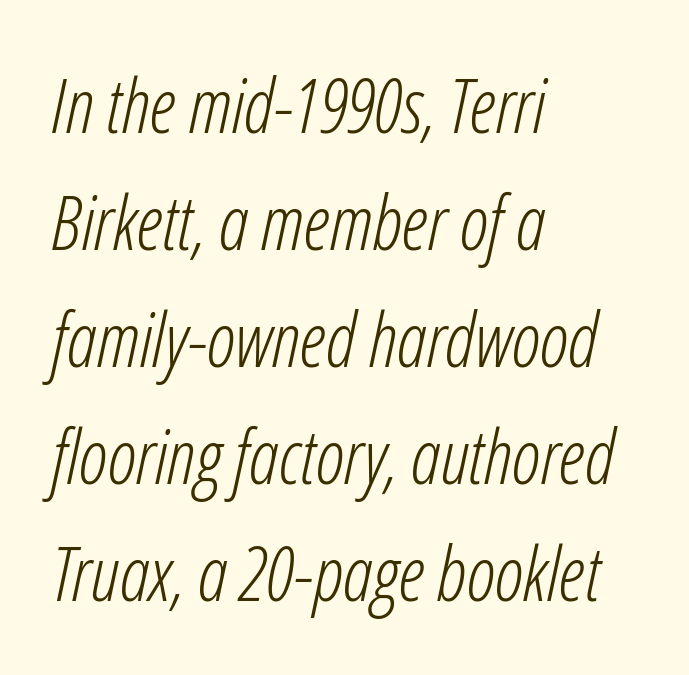
Quick note: italic. Between one letter and the next there's only the usual sliver of space. The glyphs are unaccompanied by any horizontal stroke below them. These glyphs show unthickened strokes, regular width or finer.
